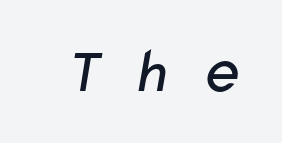
Q: Is the text bold? A: No.
Q: Is the typeface a serif or a sans-serif typeface? A: Sans-serif.
Q: Is the text underlined? A: No.
Q: Is the spacing between letters normal or unusually wide? A: Unusually wide.
Q: Width (condensed, normal, or wide)? A: Wide.
Q: Stroke contrast? A: Low.
Q: x-height? A: Medium.
Q: Monospaced? A: No.
